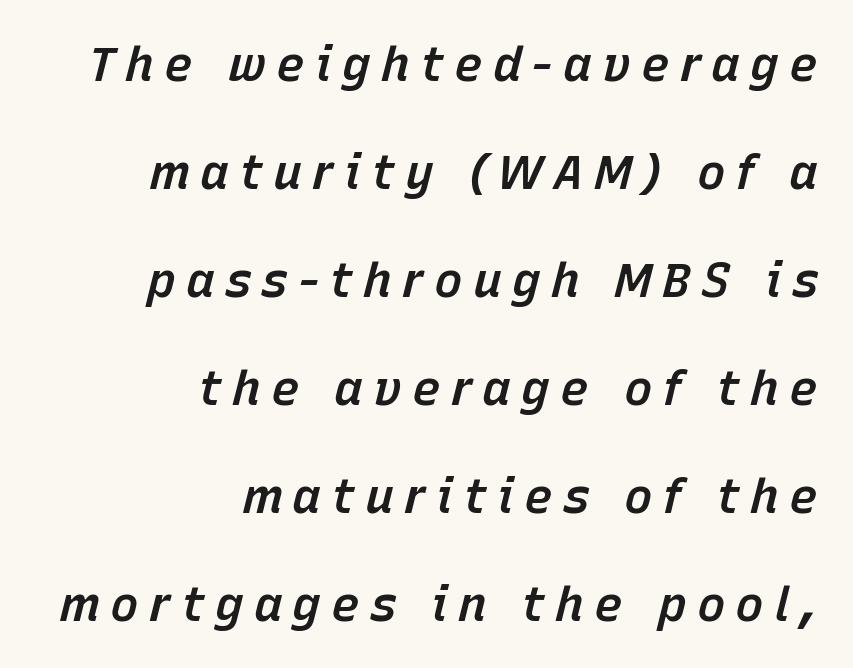
Does extra space separate the letters? Yes, quite a lot of it. Teacher's note: observe the even right margin — that is flush-right alignment. This sample has the flowing, uneven cadence of proportional lettering. A great deal of white space separates one row of letters from the next. The rendering applies a slant to the glyphs.
